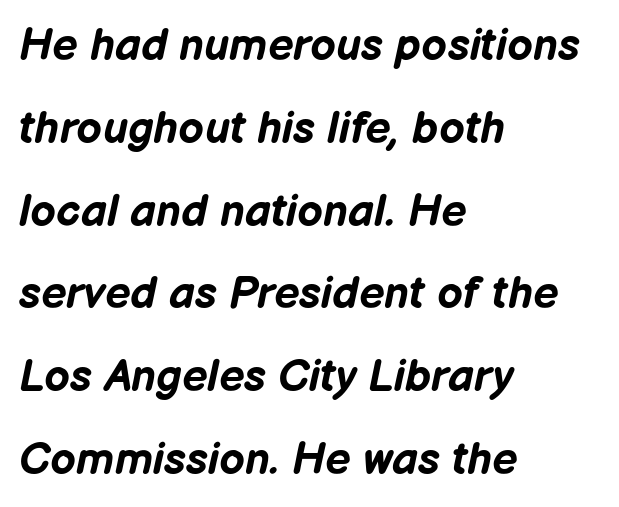
{"italic": "yes", "lean": "right", "slant_degrees": 12, "bold": "yes", "weight": "bold", "width": "normal", "stroke_contrast": "low", "x_height": "medium", "monospaced": "no", "underline": "no", "align": "left", "line_spacing_ratio": 1.84, "letter_spacing": "normal", "letter_spacing_em": 0.0, "glyph_px": 45}
